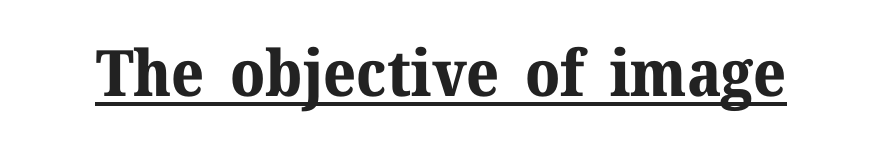
The line texture is even and compact thanks to regular tracking. The rendering uses natural spacing where letterforms have individual widths. A dark, heavy texture on the line: the type is bold. No italicization has been applied; the sample stays upright.
